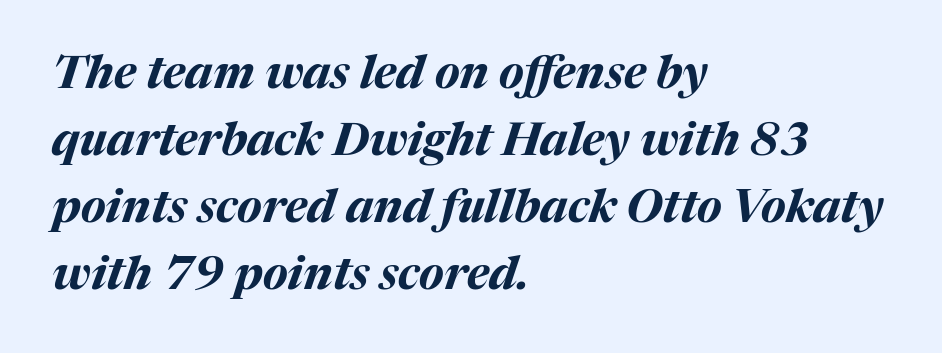
Q: Is the text bold? A: Yes.
Q: Is the text italic (slanted)? A: Yes, it leans right by about 17 degrees.
Q: Is the text underlined? A: No.
Q: How is the paragraph aligned? A: Left-aligned.
Q: Is the spacing between letters normal or unusually wide? A: Normal.
Q: Is the spacing between lines tight, normal or loose? A: Normal.
Q: Width (condensed, normal, or wide)? A: Normal.
Q: Stroke contrast? A: Medium.
Q: x-height? A: Medium.
Q: Monospaced? A: No.
